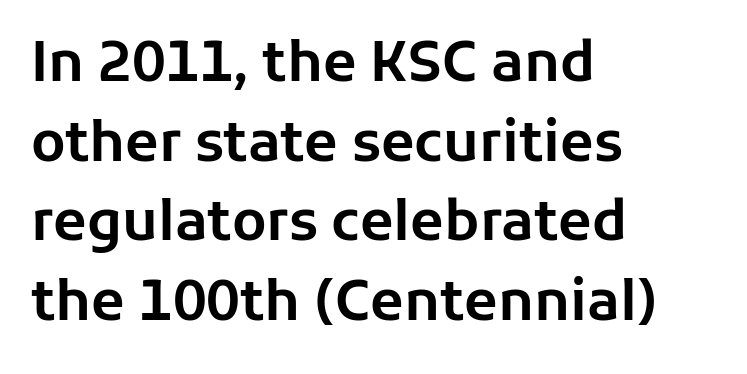
This is roman type, the default non-slanted kind. This sample uses a sans-serif face. The space beneath each line is pristine and unruled. The horizontal fit of the characters is conventional and even.
